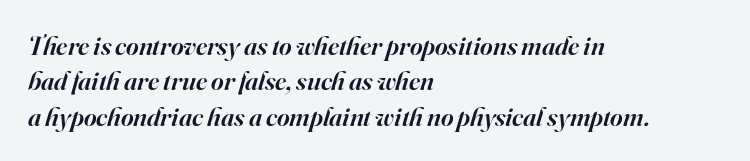
Q: Is the text bold? A: Semi-bold.
Q: Is the text italic (slanted)? A: Yes, it leans right by about 16 degrees.
Q: Is the text underlined? A: No.
Q: How is the paragraph aligned? A: Left-aligned.
Q: Is the spacing between letters normal or unusually wide? A: Normal.
Q: Is the spacing between lines tight, normal or loose? A: Normal.
